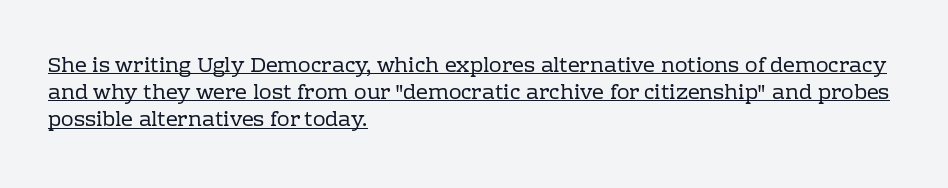
{"italic": "no", "bold": "no", "underline": "yes", "align": "left", "line_spacing": "normal", "line_spacing_ratio": 1.29, "letter_spacing": "normal", "letter_spacing_em": 0.0, "glyph_px": 21}
